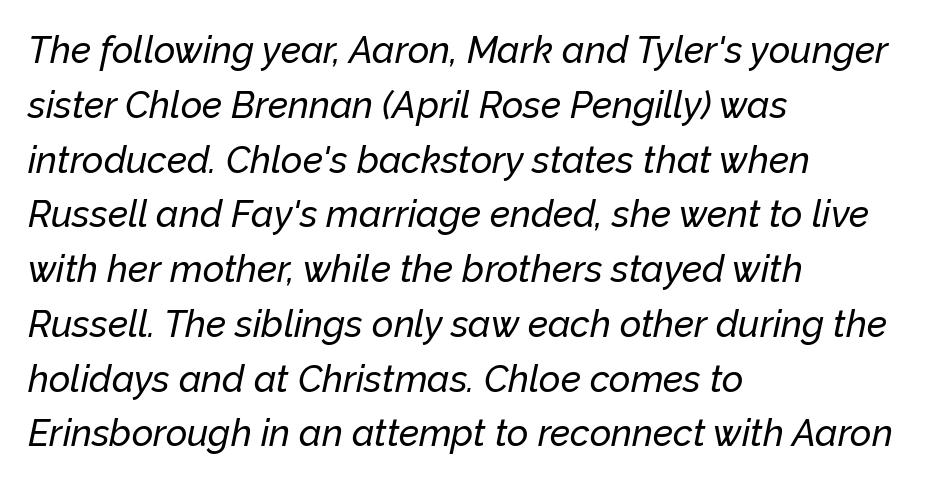
Note the varied advance widths — an 'i' is clearly narrower than an 'm'. Between one letter and the next there's only the usual sliver of space. This rendering uses left alignment, leaving the right contour irregular. Rows of type keep a routine distance in the vertical direction. The specimen reads as italic at a glance. The baseline area is clear.
